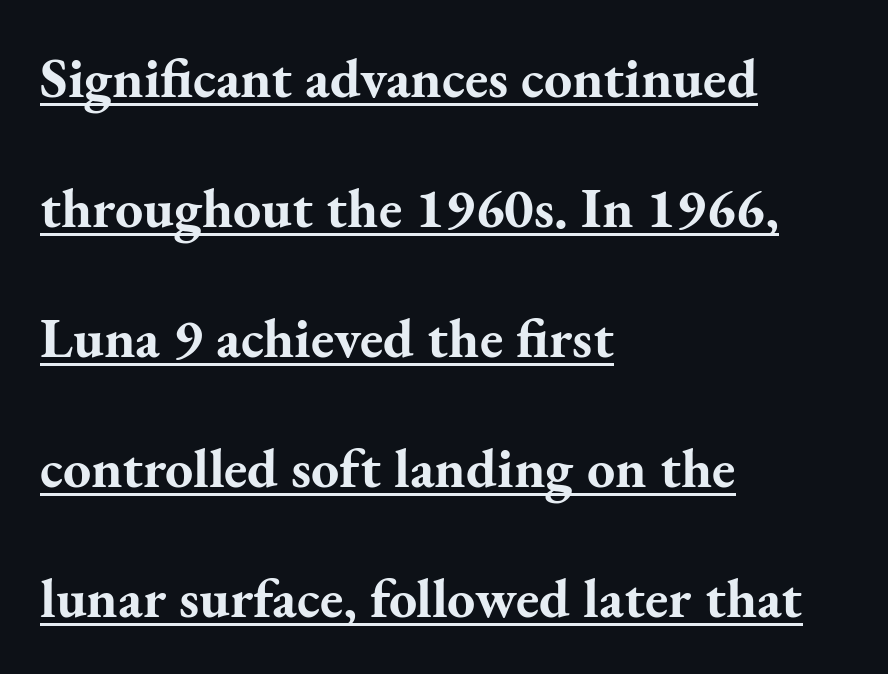
{"serif": "yes", "italic": "no", "bold": "yes", "weight": "bold", "width": "normal", "stroke_contrast": "medium", "x_height": "small", "monospaced": "no", "underline": "yes", "align": "left", "line_spacing": "loose", "line_spacing_ratio": 2.32, "letter_spacing": "normal", "letter_spacing_em": 0.0, "glyph_px": 56}
